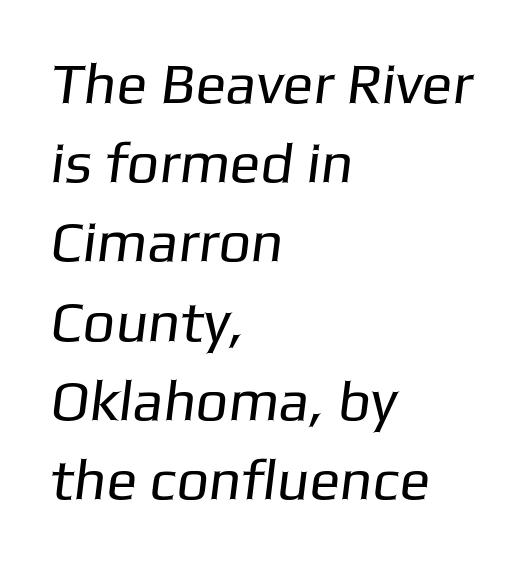
Quick note: underline off. Counters stay open thanks to moderate or lighter strokes. Nobody touched the tracking dial on this one. Layout note: lines flush left. Successive baselines arrive at the customary interval. Each letter keeps its own natural width here, so spacing adapts to shape.
